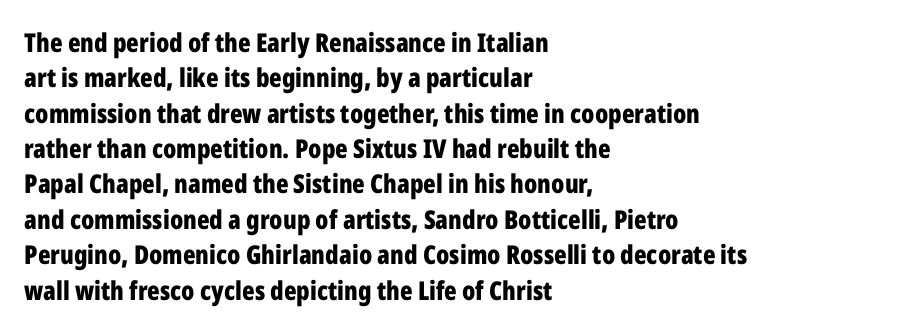
The image shows 26 px bold type, upright; set left-aligned, normal line spacing (1.36x), normal letter spacing, not underlined.
